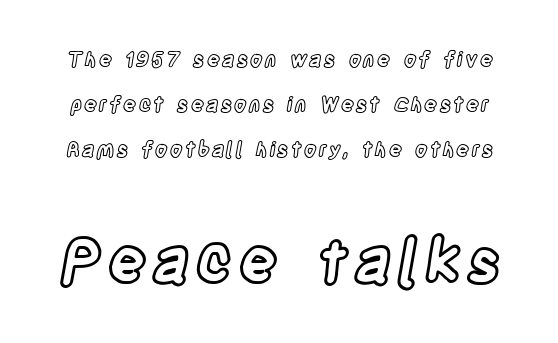
Q: Is the text italic (slanted)? A: Yes.
Q: Is the text underlined? A: No.
Q: Is the spacing between lines tight, normal or loose? A: Loose.
Q: Which block of text is set in a larger size, the first (top) or the second (bottom)? A: The second (bottom) one.
Q: Width (condensed, normal, or wide)? A: Condensed.
Q: x-height? A: Large.
Q: Monospaced? A: No.
